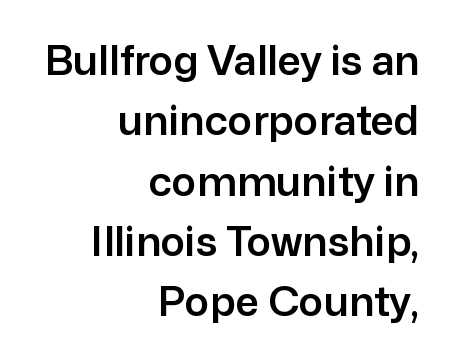
Q: Is the text italic (slanted)? A: No, it is upright.
Q: Is the typeface a serif or a sans-serif typeface? A: Sans-serif.
Q: Is the text underlined? A: No.
Q: How is the paragraph aligned? A: Right-aligned.
Q: Is the spacing between letters normal or unusually wide? A: Normal.
Q: Is the spacing between lines tight, normal or loose? A: Normal.
Q: Width (condensed, normal, or wide)? A: Normal.
Q: Stroke contrast? A: Low.
Q: x-height? A: Medium.
Q: Monospaced? A: No.
